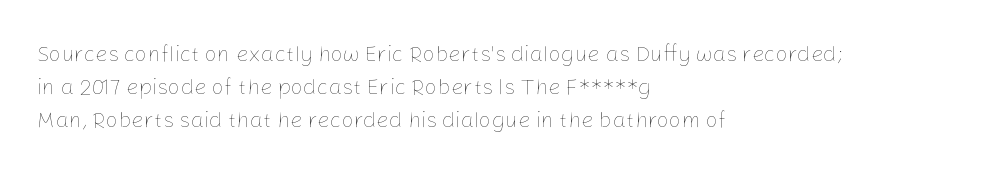
{"italic": "no", "bold": "no", "underline": "no", "align": "left", "line_spacing": "normal", "line_spacing_ratio": 1.5, "letter_spacing": "normal", "letter_spacing_em": 0.0, "glyph_px": 22}
